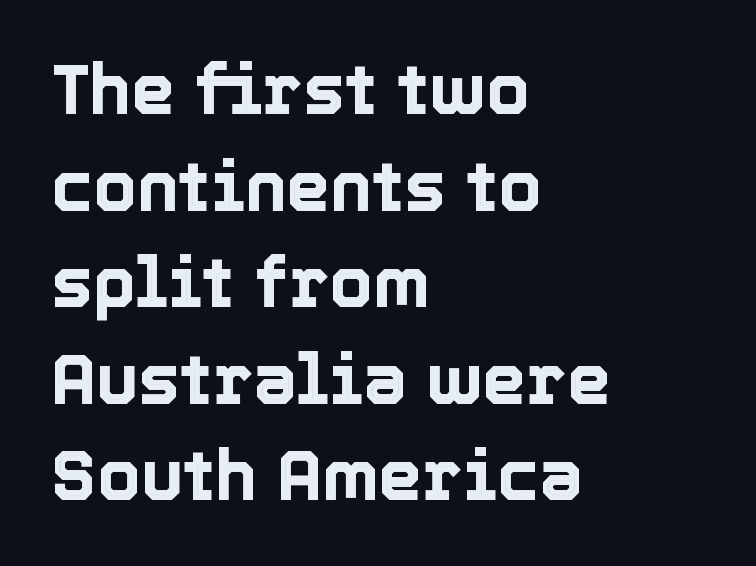
Q: Is the text italic (slanted)? A: No, it is upright.
Q: Is the text underlined? A: No.
Q: How is the paragraph aligned? A: Left-aligned.
Q: Is the spacing between letters normal or unusually wide? A: Normal.
Q: Is the spacing between lines tight, normal or loose? A: Normal.
Q: Width (condensed, normal, or wide)? A: Normal.
Q: x-height? A: Medium.
Q: Monospaced? A: No.
